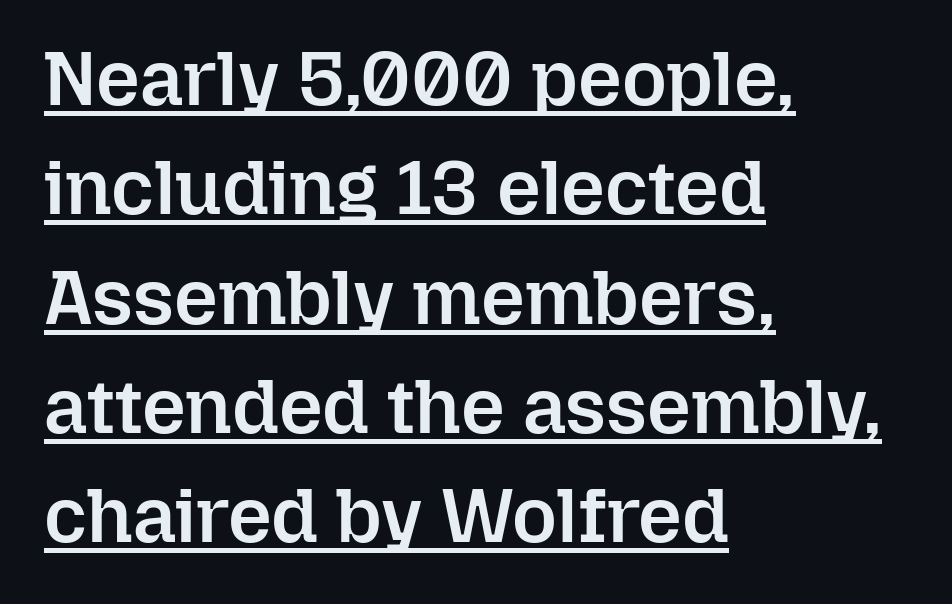
Q: Is the text bold? A: Semi-bold.
Q: Is the text italic (slanted)? A: No, it is upright.
Q: Is the text underlined? A: Yes.
Q: How is the paragraph aligned? A: Left-aligned.
Q: Is the spacing between letters normal or unusually wide? A: Normal.
Q: Is the spacing between lines tight, normal or loose? A: Normal.
Q: Width (condensed, normal, or wide)? A: Normal.
Q: Stroke contrast? A: Low.
Q: x-height? A: Medium.
Q: Monospaced? A: No.
